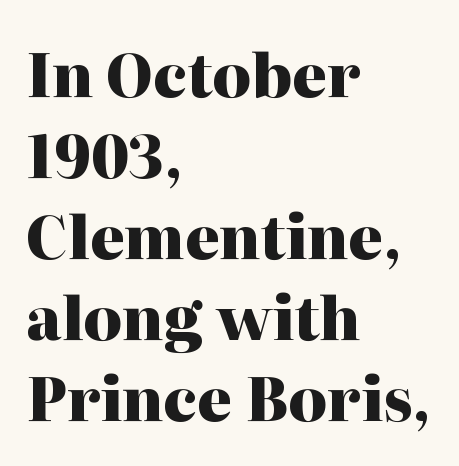
The image shows 60 px heavy serif type, upright; set left-aligned, normal line spacing (1.35x), normal letter spacing, not underlined; high stroke contrast and a medium x-height.
